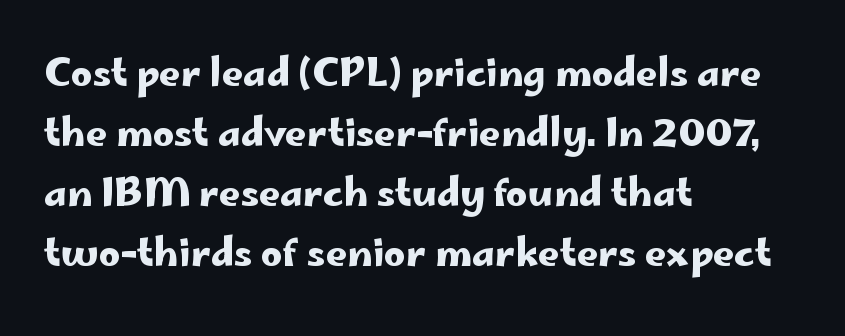
The image shows 38 px wide sans-serif type, upright; set left-aligned, normal line spacing (1.58x), normal letter spacing, not underlined; low stroke contrast and a small x-height.
